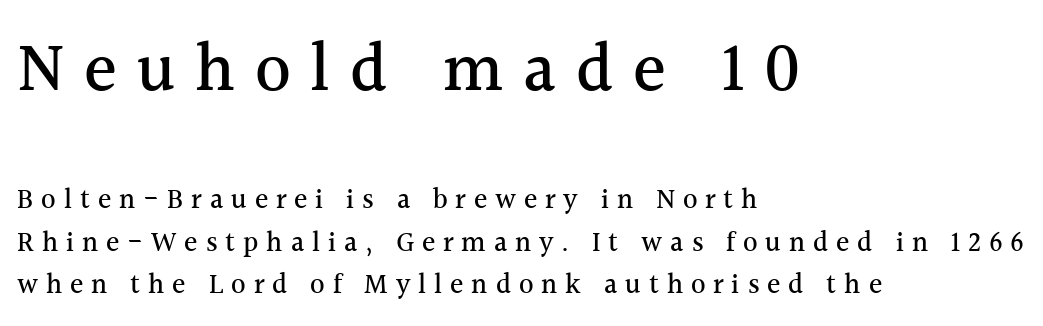
Typographically, this falls in the serif category. Character widths vary here, with narrow letters taking less room than wide ones. In this sample the first text group is rendered at the bigger scale. Leftover space on each line is placed entirely after the last word. The line texture is sparse and dotted thanks to wide tracking. Baseline-to-baseline distance is the conventional proportion of letter height.
